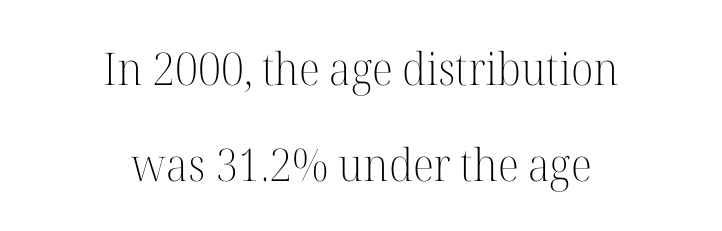
Each word holds together tightly as a unit, with standard inter-letter gaps. Each letter keeps its own natural width here, so spacing adapts to shape. Honestly, there is no underline to notice here at all. Which margin do the lines hug? Neither — every line sits in the middle.
